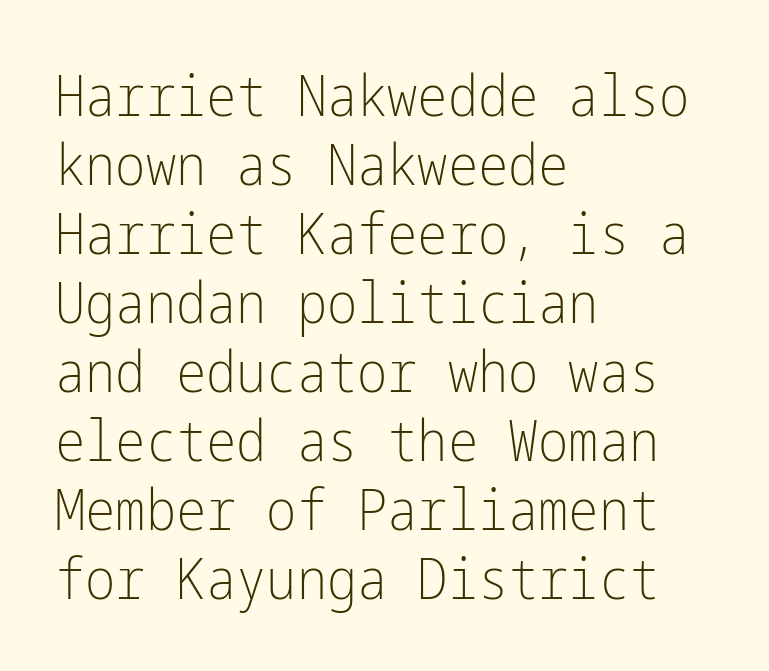
The image shows 57 px light, condensed sans-serif type, upright; set left-aligned, line spacing 1.21x, normal letter spacing, not underlined; low stroke contrast and a medium x-height.
